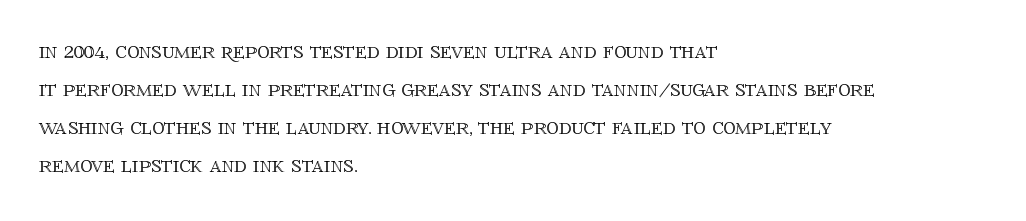
{"italic": "no", "underline": "no", "align": "left", "line_spacing": "normal", "line_spacing_ratio": 1.58, "letter_spacing": "normal", "letter_spacing_em": 0.0, "glyph_px": 24}
